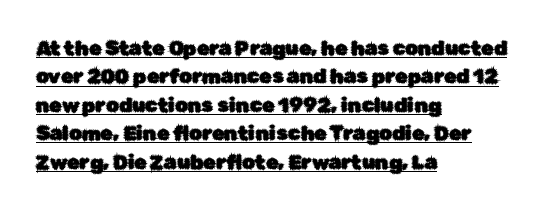
The image shows 20 px text type, upright; set left-aligned, normal line spacing (1.42x), normal letter spacing, underlined.
